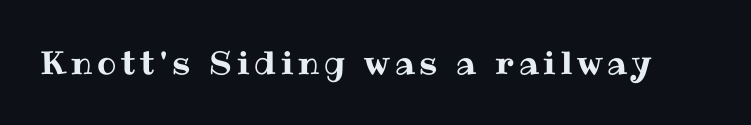
Q: Is the text italic (slanted)? A: No, it is upright.
Q: Is the text underlined? A: No.
Q: Width (condensed, normal, or wide)? A: Normal.
Q: Stroke contrast? A: Medium.
Q: x-height? A: Medium.
Q: Monospaced? A: No.
